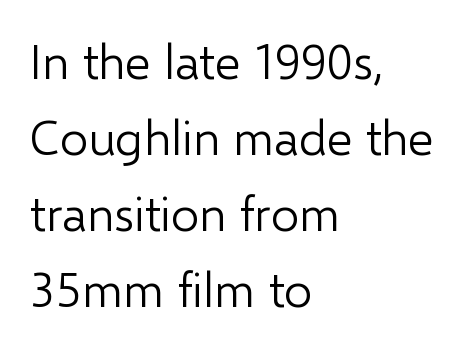
These lines stack with their left ends in a neat column. Compared with typical paragraphs, the rows here are spaced about the same. The designer went with a sans here, leaving each stem footless. Ordinary non-slanted type is in use. This rendering leaves character spacing at its baseline value. Weight class: somewhere from thin through regular.
